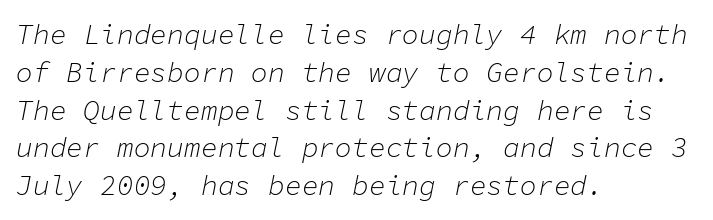
Q: Is the text bold? A: No.
Q: Is the text italic (slanted)? A: Yes, it leans right by about 11 degrees.
Q: Is the text underlined? A: No.
Q: How is the paragraph aligned? A: Left-aligned.
Q: Is the spacing between letters normal or unusually wide? A: Normal.
Q: Is the spacing between lines tight, normal or loose? A: Normal.
Q: Width (condensed, normal, or wide)? A: Normal.
Q: Stroke contrast? A: Low.
Q: x-height? A: Medium.
Q: Monospaced? A: Yes.
